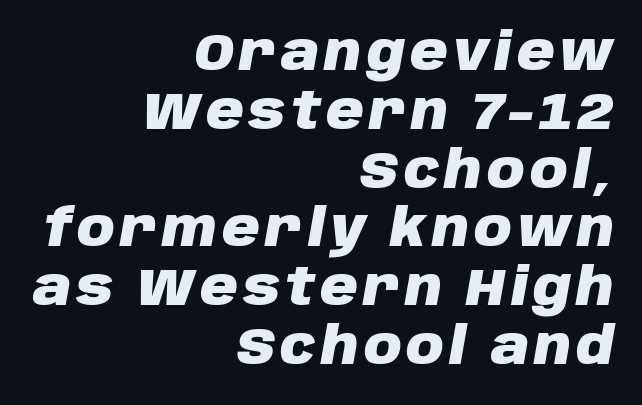
{"italic": "yes", "lean": "right", "slant_degrees": 10, "bold": "yes", "weight": "heavy", "width": "normal", "stroke_contrast": "low", "x_height": "large", "monospaced": "no", "underline": "no", "align": "right", "line_spacing": "tight", "line_spacing_ratio": 1.13, "glyph_px": 52}
